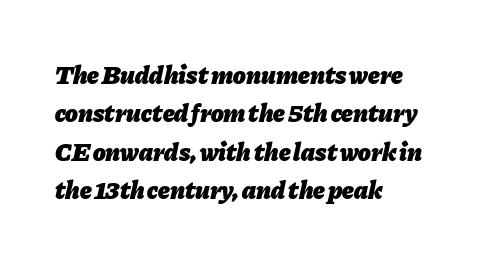
{"italic": "yes", "lean": "right", "slant_degrees": 11, "bold": "yes", "underline": "no", "align": "left", "line_spacing": "normal", "line_spacing_ratio": 1.48, "letter_spacing": "normal", "letter_spacing_em": 0.0, "glyph_px": 26}
